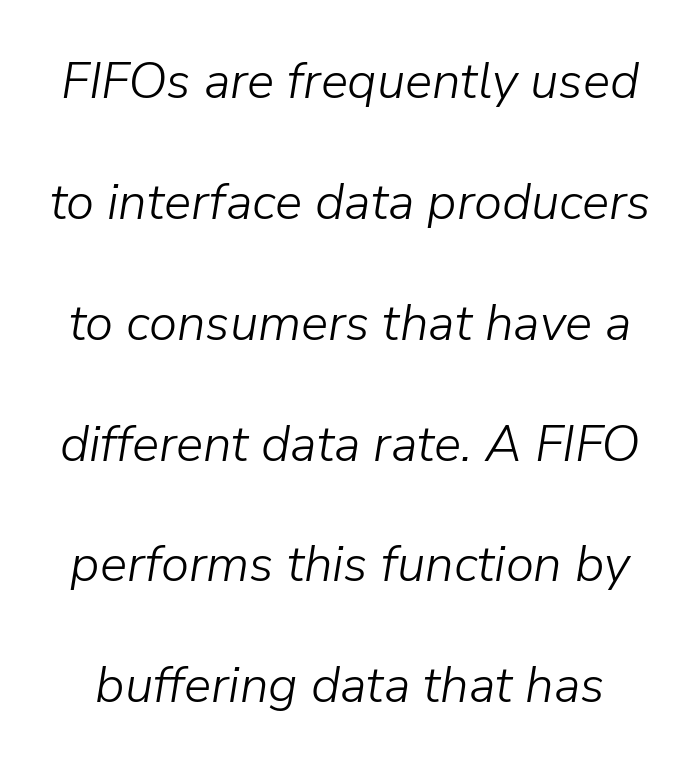
The image shows 51 px light type, italic (leaning right); set loose line spacing (2.37x), normal letter spacing, not underlined; low stroke contrast and a medium x-height.
